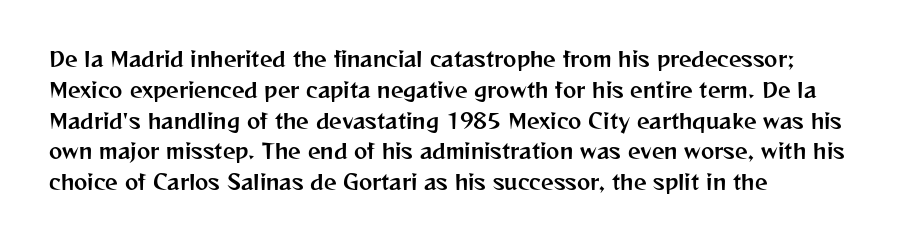
Q: Is the text italic (slanted)? A: No, it is upright.
Q: Is the text underlined? A: No.
Q: How is the paragraph aligned? A: Left-aligned.
Q: Is the spacing between letters normal or unusually wide? A: Normal.
Q: Is the spacing between lines tight, normal or loose? A: Normal.
